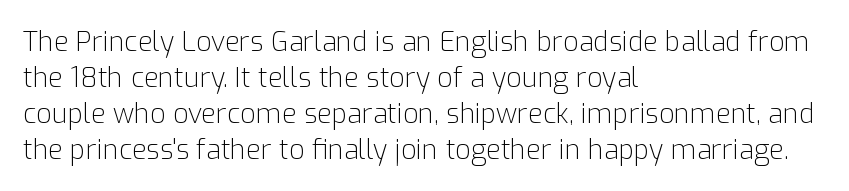
Q: Is the text bold? A: No.
Q: Is the text italic (slanted)? A: No, it is upright.
Q: Is the text underlined? A: No.
Q: How is the paragraph aligned? A: Left-aligned.
Q: Is the spacing between letters normal or unusually wide? A: Normal.
Q: Is the spacing between lines tight, normal or loose? A: Normal.
